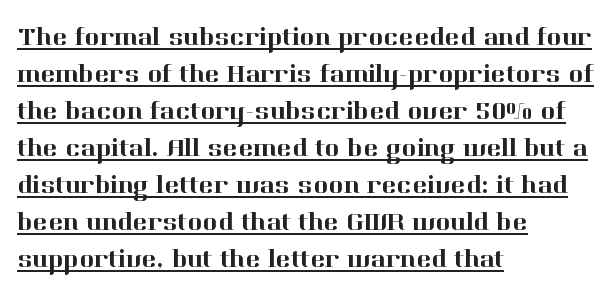
The image shows 25 px text type, upright; set left-aligned, normal line spacing (1.48x), normal letter spacing, underlined.
